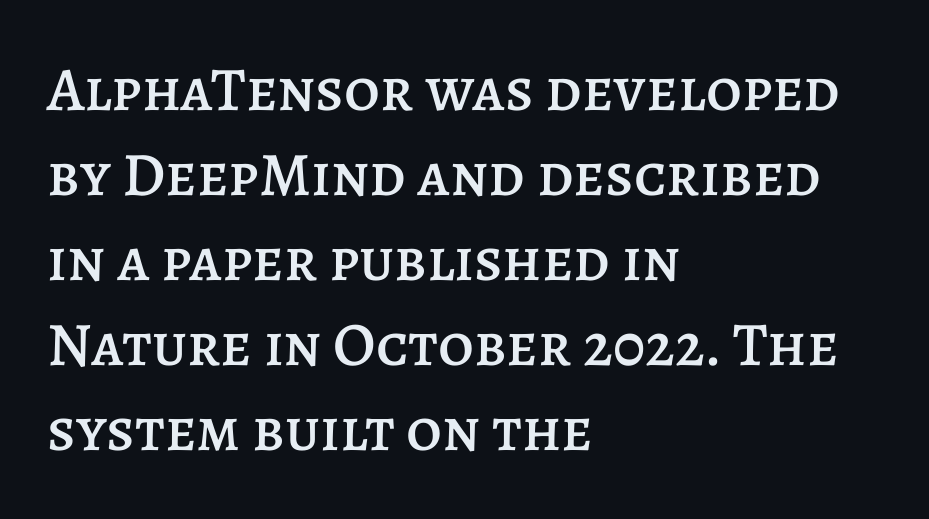
Compared with a centered layout, this one pins lines to the left instead. Designer's note — italics off, roman on. Spacing verdict: proportional, widths tailored to each character. The face used here is rendered with its standard letterfit.
